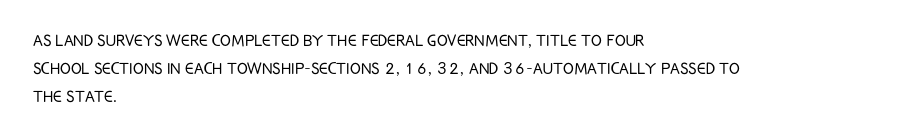
{"italic": "no", "bold": "no", "underline": "no", "align": "left", "line_spacing": "normal", "line_spacing_ratio": 1.39, "letter_spacing": "normal", "letter_spacing_em": 0.0, "glyph_px": 20}
